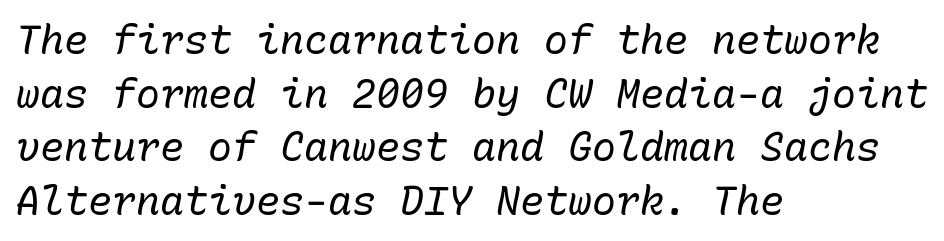
Q: Is the text bold? A: No.
Q: Is the text italic (slanted)? A: Yes, it leans right by about 10 degrees.
Q: Is the text underlined? A: No.
Q: How is the paragraph aligned? A: Left-aligned.
Q: Is the spacing between letters normal or unusually wide? A: Normal.
Q: Is the spacing between lines tight, normal or loose? A: Normal.
Q: Width (condensed, normal, or wide)? A: Normal.
Q: Stroke contrast? A: Low.
Q: x-height? A: Medium.
Q: Monospaced? A: Yes.
